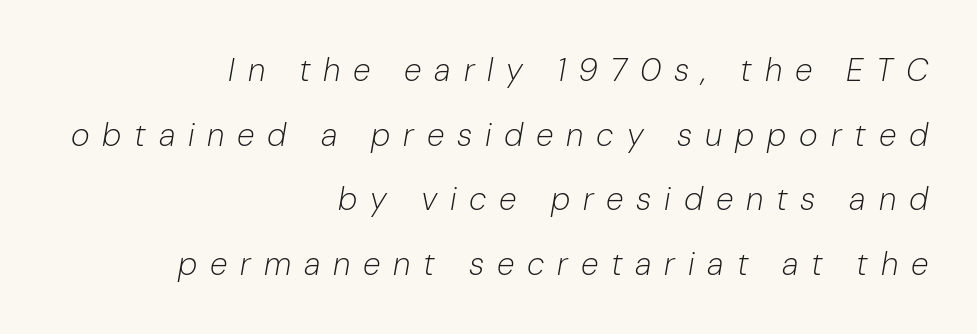
{"italic": "yes", "lean": "right", "slant_degrees": 10, "bold": "no", "weight": "light", "width": "normal", "stroke_contrast": "low", "x_height": "medium", "monospaced": "no", "underline": "no", "align": "right", "line_spacing": "loose", "line_spacing_ratio": 2.02, "letter_spacing": "wide", "letter_spacing_em": 0.4, "glyph_px": 32}
